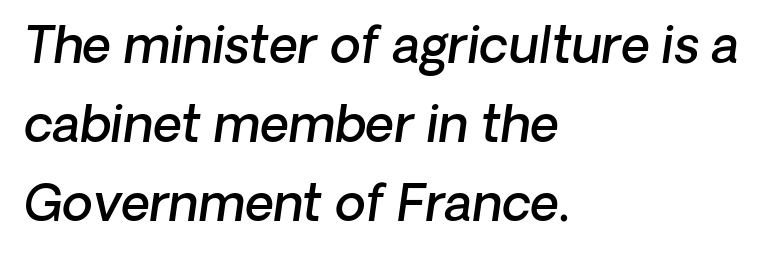
Q: Is the text bold? A: Semi-bold.
Q: Is the text italic (slanted)? A: Yes, it leans right by about 8 degrees.
Q: Is the text underlined? A: No.
Q: How is the paragraph aligned? A: Left-aligned.
Q: Is the spacing between letters normal or unusually wide? A: Normal.
Q: Is the spacing between lines tight, normal or loose? A: Normal.
Q: Width (condensed, normal, or wide)? A: Normal.
Q: Stroke contrast? A: Low.
Q: x-height? A: Medium.
Q: Monospaced? A: No.
